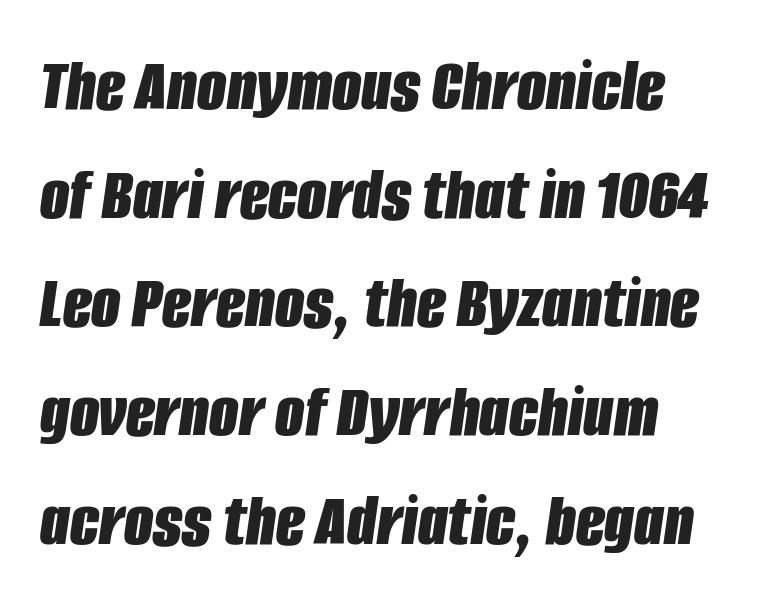
The image shows 76 px bold, condensed type, italic (leaning right); set normal line spacing (1.43x), normal letter spacing, not underlined; low stroke contrast and a large x-height.
